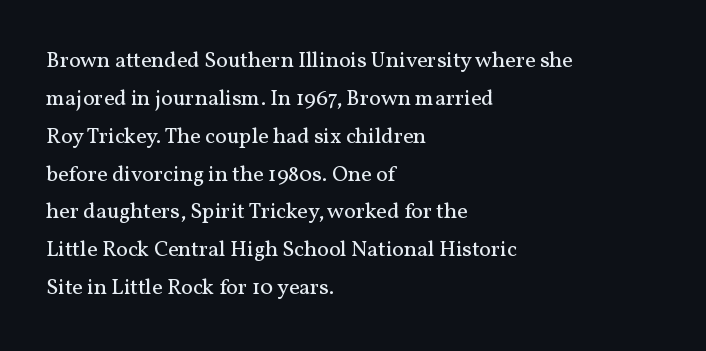
Vertical strokes here are truly vertical. Each row of text sits above clean, open space. Summary of weight: not heavy and not bold. Line beginnings align vertically; line endings do not.
